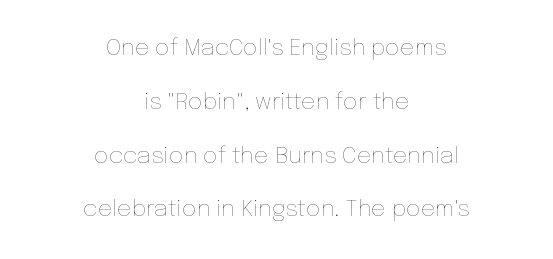
{"italic": "no", "bold": "no", "underline": "no", "align": "center", "line_spacing": "loose", "line_spacing_ratio": 2.34, "letter_spacing": "normal", "letter_spacing_em": 0.0, "glyph_px": 23}
